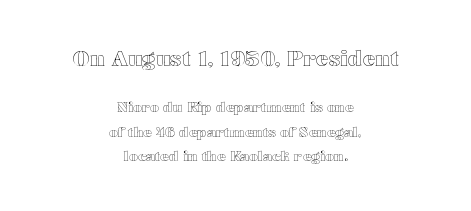
Q: Is the text italic (slanted)? A: No, it is upright.
Q: Is the text underlined? A: No.
Q: How is the paragraph aligned? A: Centered.
Q: Is the spacing between letters normal or unusually wide? A: Normal.
Q: Which block of text is set in a larger size, the first (top) or the second (bottom)? A: The first (top) one.
